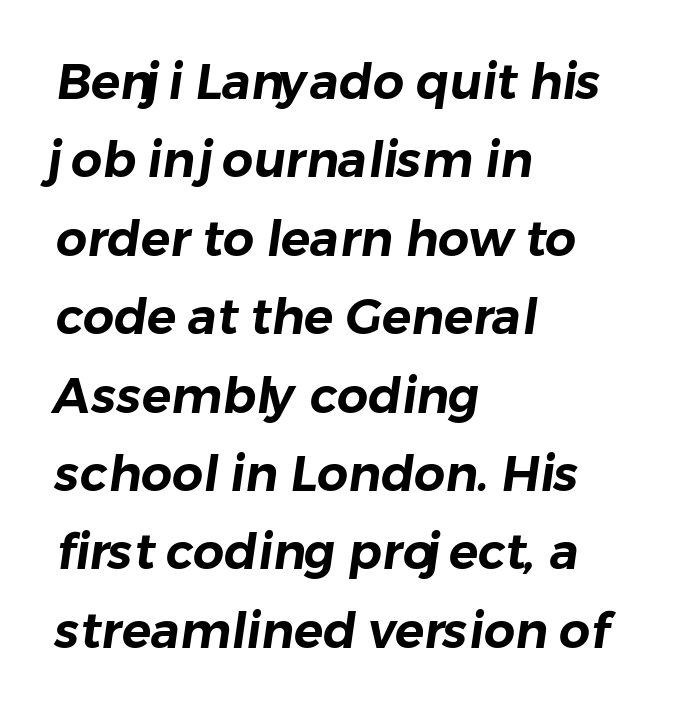
Q: Is the typeface a serif or a sans-serif typeface? A: Sans-serif.
Q: Is the text underlined? A: No.
Q: How is the paragraph aligned? A: Left-aligned.
Q: Is the spacing between letters normal or unusually wide? A: Normal.
Q: Is the spacing between lines tight, normal or loose? A: Normal.
Q: Width (condensed, normal, or wide)? A: Normal.
Q: Stroke contrast? A: Low.
Q: x-height? A: Medium.
Q: Monospaced? A: No.
